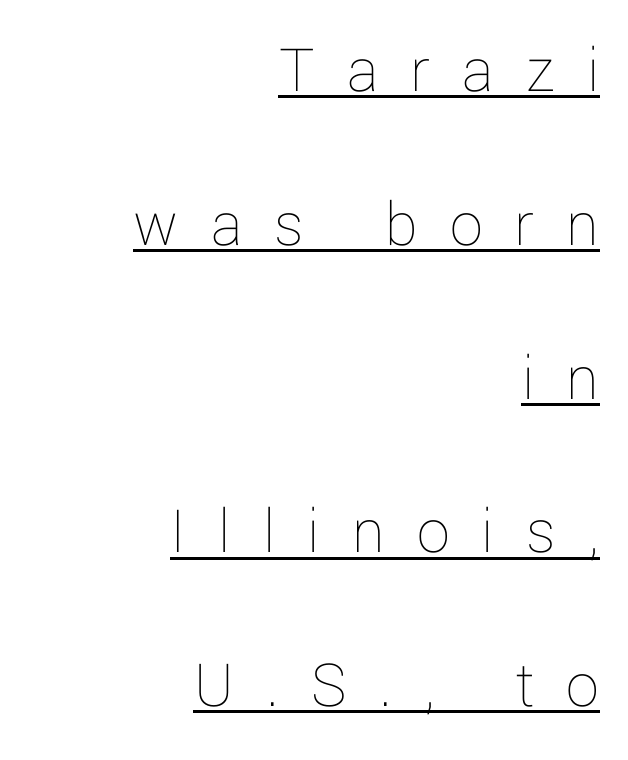
Q: Is the text bold? A: No.
Q: Is the text italic (slanted)? A: No, it is upright.
Q: Is the text underlined? A: Yes.
Q: How is the paragraph aligned? A: Right-aligned.
Q: Is the spacing between letters normal or unusually wide? A: Unusually wide.
Q: Is the spacing between lines tight, normal or loose? A: Loose.
Q: Width (condensed, normal, or wide)? A: Normal.
Q: Stroke contrast? A: Low.
Q: x-height? A: Medium.
Q: Monospaced? A: No.
